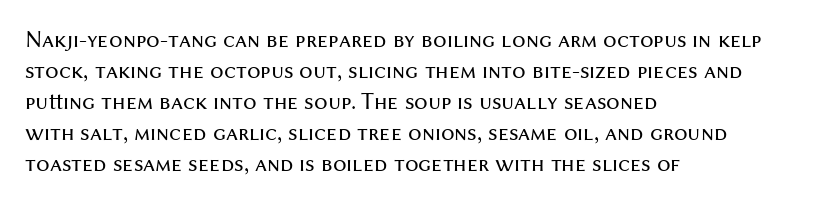
These lines keep a tight, regular rhythm from letter to letter. Notice how descenders clear the ascenders below comfortably — that's standard leading. These lines were composed using upright roman letters. One-word summary of the alignment: left. Nobody drew a line under any word here. The typesetting does not lean heavy: it is not bold.
